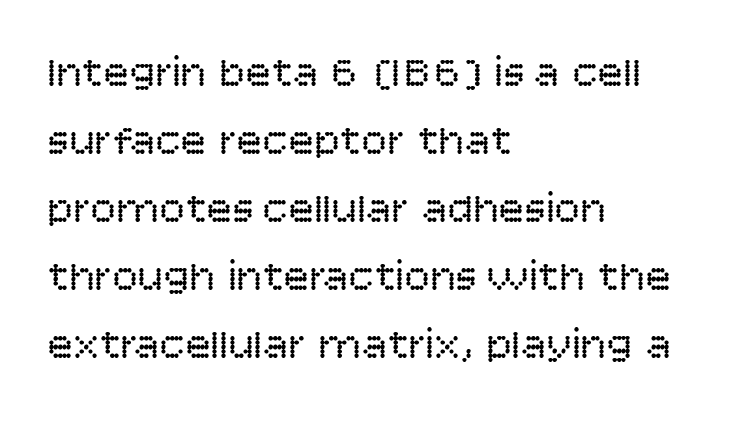
The lines are quadded left. Each letter keeps its own natural width here, so spacing adapts to shape. The letters stand upright; this is a roman face. Unmarked baselines from the first word to the last. This reads as an unemphasized weight, regular at the heaviest. Students, observe: this is what conventionally led text looks like.
